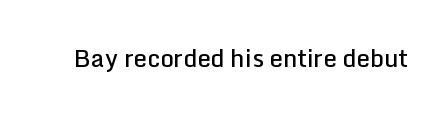
The image shows 24 px text type, upright; set normal letter spacing, not underlined.
